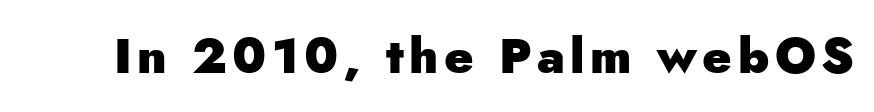
{"serif": "no", "italic": "no", "bold": "yes", "weight": "heavy", "width": "normal", "stroke_contrast": "low", "x_height": "small", "monospaced": "no", "underline": "no", "glyph_px": 49}
